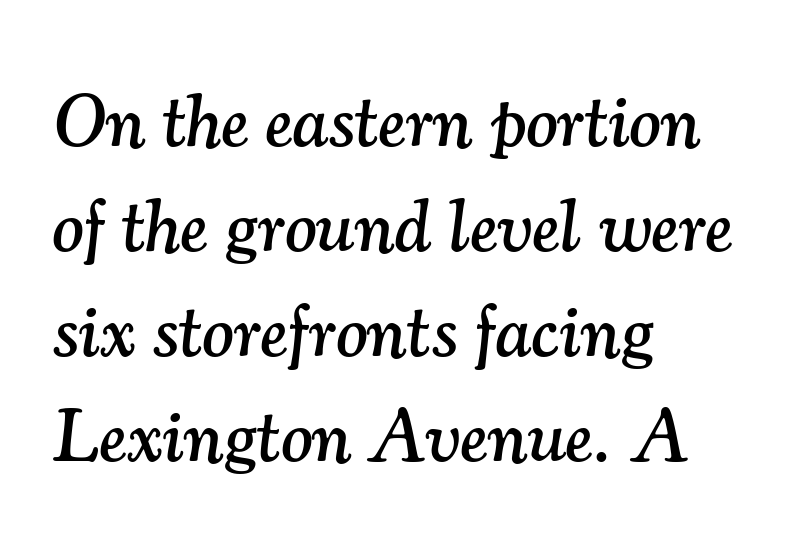
Words float on clear page, feet unadorned. The passage is arranged the way most books set body copy — flush left. The glyphs look as if they've been sheared to an angle. Note the varied advance widths — an 'i' is clearly narrower than an 'm'. Typographically, this falls in the serif category. Summary of vertical rhythm: regular, with standard interline spacing.
